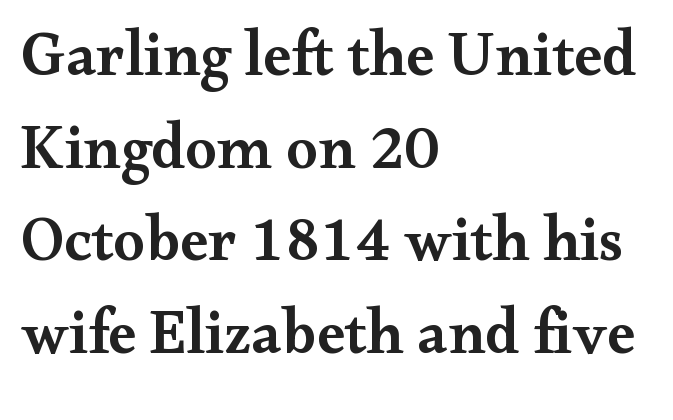
The rendering uses a semibold face; strokes are thickened but not to full bold. The glyphs are unaccompanied by any horizontal stroke below them. These lines are rendered in a variable-pitch font. Stroke terminals: seriffed. Casual observation: everything's shoved over to the left. The lines sit at an ordinary, default distance from one another.
